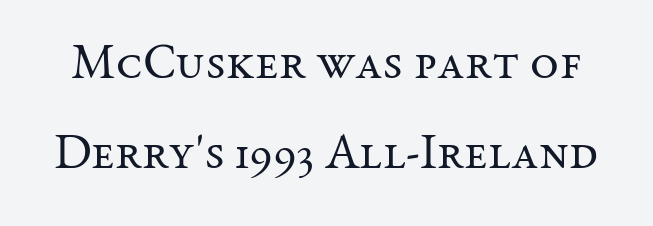
{"serif": "yes", "italic": "no", "bold": "no", "weight": "regular", "width": "normal", "stroke_contrast": "medium", "x_height": "medium", "monospaced": "no", "underline": "no", "line_spacing_ratio": 1.81, "letter_spacing": "normal", "letter_spacing_em": 0.0, "glyph_px": 50}
